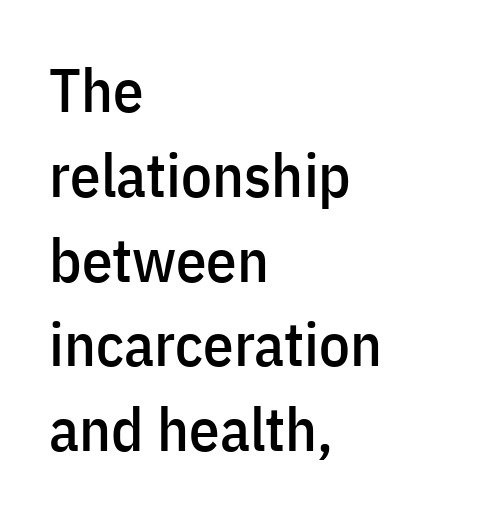
{"serif": "no", "italic": "no", "width": "condensed", "stroke_contrast": "low", "x_height": "medium", "monospaced": "no", "underline": "no", "align": "left", "line_spacing": "normal", "line_spacing_ratio": 1.39, "letter_spacing": "normal", "letter_spacing_em": 0.0, "glyph_px": 61}
